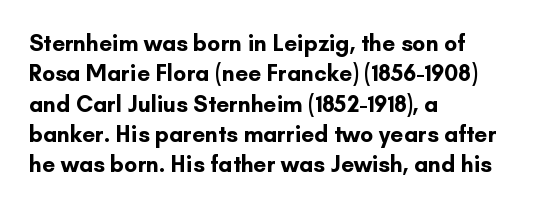
Q: Is the text bold? A: Yes.
Q: Is the text italic (slanted)? A: No, it is upright.
Q: Is the text underlined? A: No.
Q: How is the paragraph aligned? A: Left-aligned.
Q: Is the spacing between letters normal or unusually wide? A: Normal.
Q: Is the spacing between lines tight, normal or loose? A: Normal.
